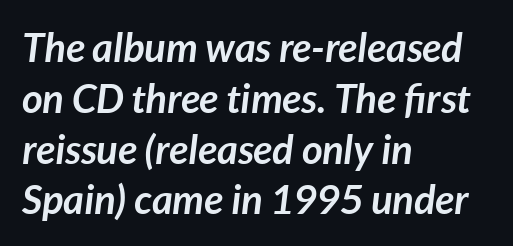
I'd describe the lettering as bold — thick and assertive. Baseline-to-baseline distance is the conventional proportion of letter height. The paragraph shown leans on its left margin. Has an underline been added? It has not. Looks like regular typesetting: each glyph gets only the width it needs. Is the letter spacing exaggerated? No — it looks like the ordinary default.
